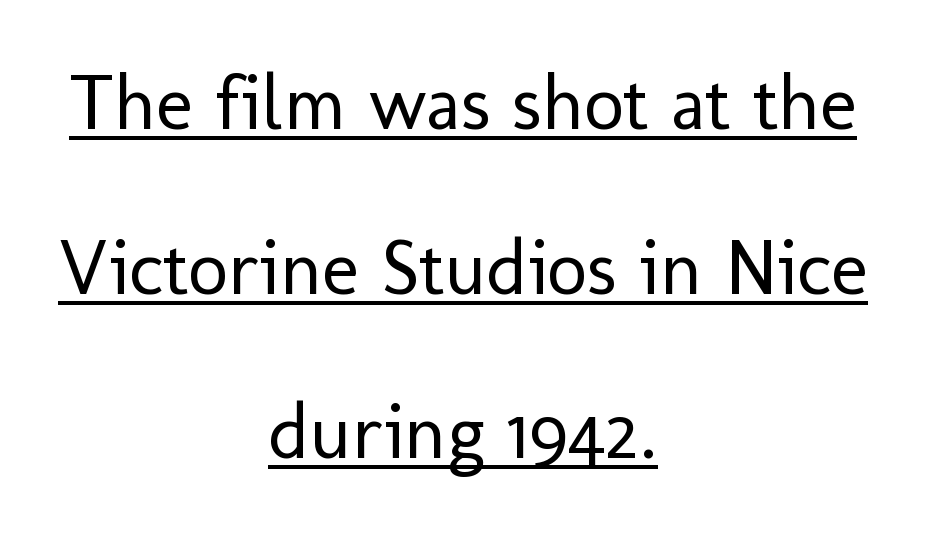
Honestly, the underline is the first thing you notice here. These glyphs show unthickened strokes, regular width or finer. Are there feet on the stems? There aren't — it's a sans. The compositor balanced each line on the midline. Think of a printed novel: that variable character pitch is what you see here. The lettering stays uniformly vertical, giving the passage a roman look.
